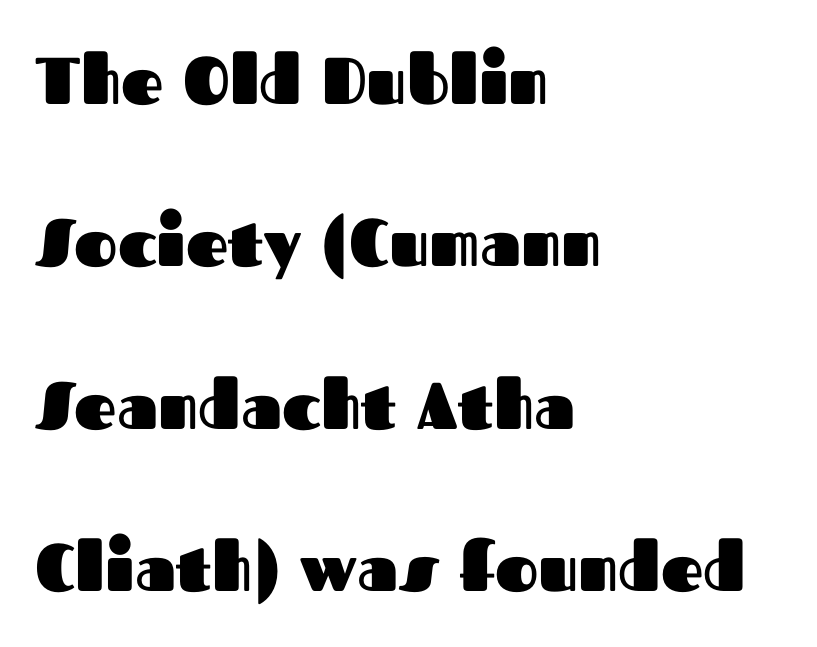
{"serif": "no", "italic": "no", "bold": "yes", "weight": "heavy", "width": "normal", "stroke_contrast": "medium", "x_height": "medium", "monospaced": "no", "underline": "no", "align": "left", "line_spacing": "loose", "line_spacing_ratio": 2.46, "letter_spacing": "normal", "letter_spacing_em": 0.0, "glyph_px": 66}
